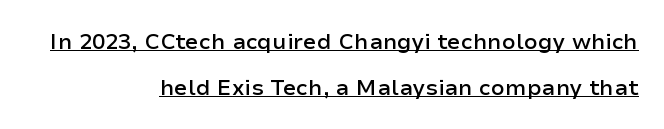
The image shows 22 px text type, upright; set right-aligned, loose line spacing (2.09x), normal letter spacing, underlined.
